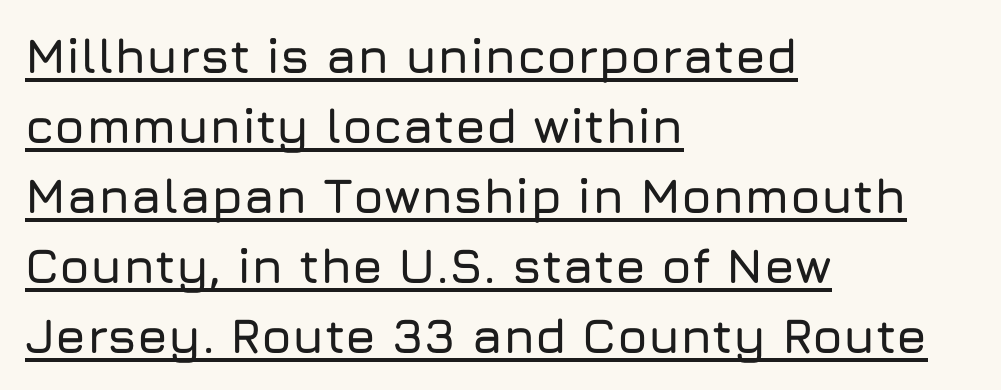
{"serif": "no", "italic": "no", "width": "normal", "stroke_contrast": "low", "x_height": "medium", "monospaced": "no", "underline": "yes", "align": "left", "line_spacing": "normal", "line_spacing_ratio": 1.43, "letter_spacing": "normal", "letter_spacing_em": 0.0, "glyph_px": 49}
